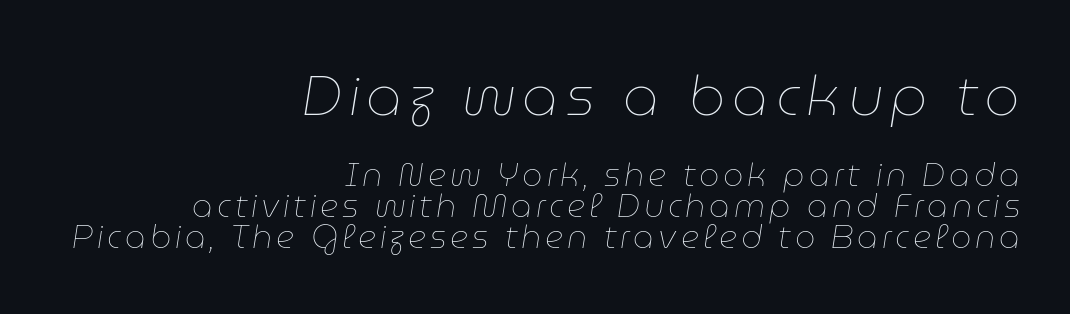
The image shows 56 px thin type, italic (leaning right); set right-aligned, tight line spacing (0.97x), not underlined; the first (top) block is 1.75x larger; low stroke contrast and a medium x-height.
